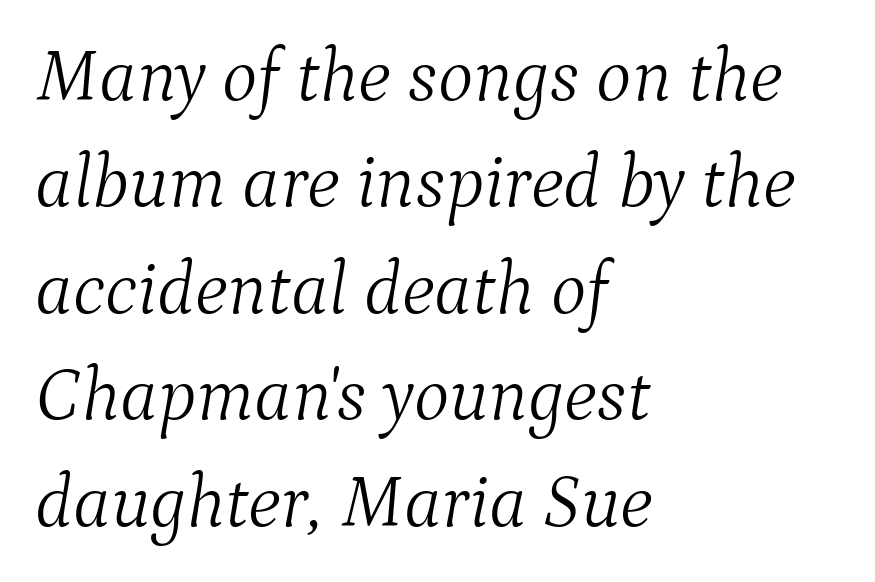
The image shows 75 px light serif type, italic (leaning right); set left-aligned, normal line spacing (1.42x), normal letter spacing, not underlined; medium stroke contrast and a medium x-height.
